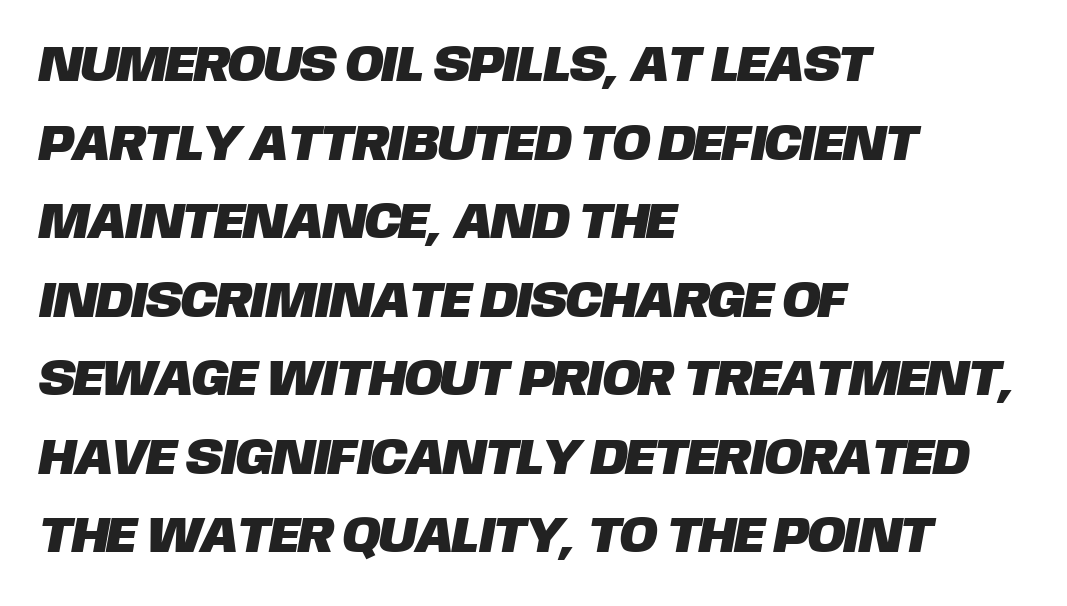
{"serif": "no", "width": "normal", "stroke_contrast": "low", "x_height": "large", "monospaced": "no", "underline": "no", "align": "left", "line_spacing": "normal", "line_spacing_ratio": 1.54, "letter_spacing": "normal", "letter_spacing_em": 0.0, "glyph_px": 51}
